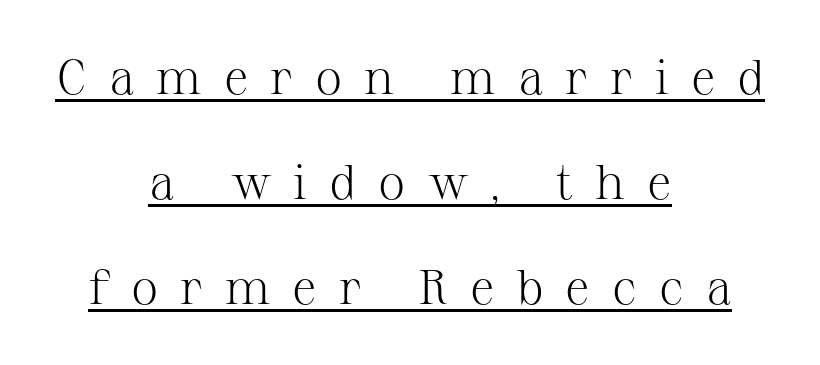
Q: Is the text bold? A: No.
Q: Is the text italic (slanted)? A: No, it is upright.
Q: Is the typeface a serif or a sans-serif typeface? A: Serif.
Q: Is the text underlined? A: Yes.
Q: How is the paragraph aligned? A: Centered.
Q: Is the spacing between letters normal or unusually wide? A: Unusually wide.
Q: Is the spacing between lines tight, normal or loose? A: Loose.
Q: Width (condensed, normal, or wide)? A: Normal.
Q: Stroke contrast? A: Medium.
Q: x-height? A: Medium.
Q: Monospaced? A: No.
